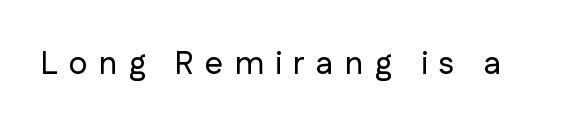
Q: Is the text italic (slanted)? A: No, it is upright.
Q: Is the typeface a serif or a sans-serif typeface? A: Sans-serif.
Q: Is the text underlined? A: No.
Q: Is the spacing between letters normal or unusually wide? A: Unusually wide.
Q: Width (condensed, normal, or wide)? A: Normal.
Q: Stroke contrast? A: Low.
Q: x-height? A: Medium.
Q: Monospaced? A: No.
